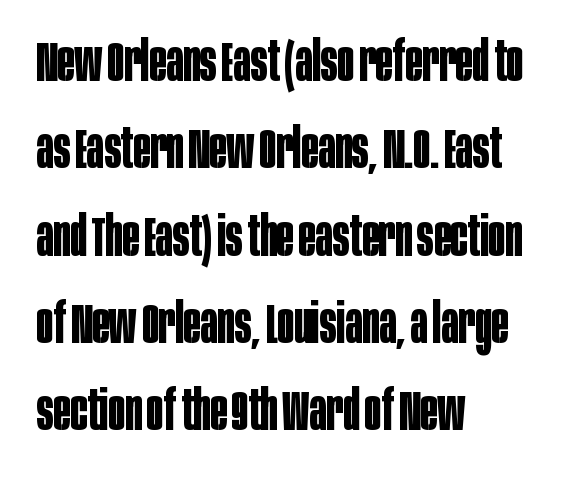
The image shows 56 px bold, condensed sans-serif type, upright; set left-aligned, normal line spacing (1.56x), normal letter spacing, not underlined; low stroke contrast and a large x-height.
